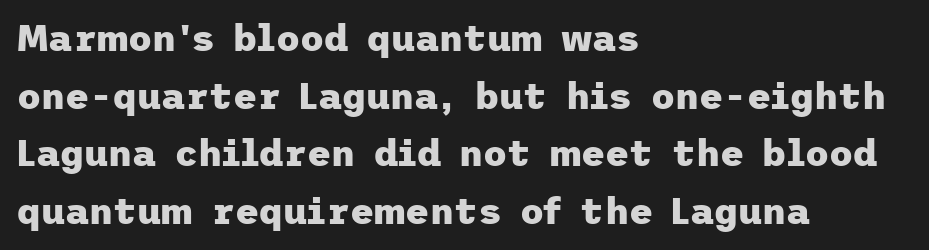
Q: Is the text bold? A: Yes.
Q: Is the text italic (slanted)? A: No, it is upright.
Q: Is the typeface a serif or a sans-serif typeface? A: Sans-serif.
Q: Is the text underlined? A: No.
Q: How is the paragraph aligned? A: Left-aligned.
Q: Is the spacing between letters normal or unusually wide? A: Normal.
Q: Is the spacing between lines tight, normal or loose? A: Normal.
Q: Width (condensed, normal, or wide)? A: Normal.
Q: Stroke contrast? A: Low.
Q: x-height? A: Medium.
